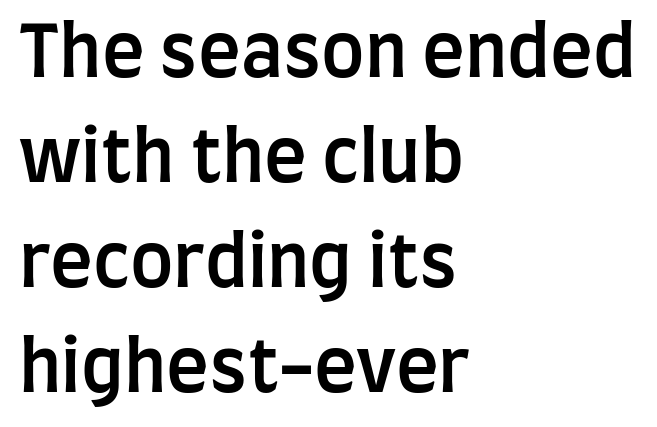
Q: Is the text bold? A: Semi-bold.
Q: Is the text italic (slanted)? A: No, it is upright.
Q: Is the typeface a serif or a sans-serif typeface? A: Sans-serif.
Q: Is the text underlined? A: No.
Q: How is the paragraph aligned? A: Left-aligned.
Q: Is the spacing between letters normal or unusually wide? A: Normal.
Q: Is the spacing between lines tight, normal or loose? A: Normal.
Q: Width (condensed, normal, or wide)? A: Condensed.
Q: Stroke contrast? A: Low.
Q: x-height? A: Large.
Q: Monospaced? A: No.
